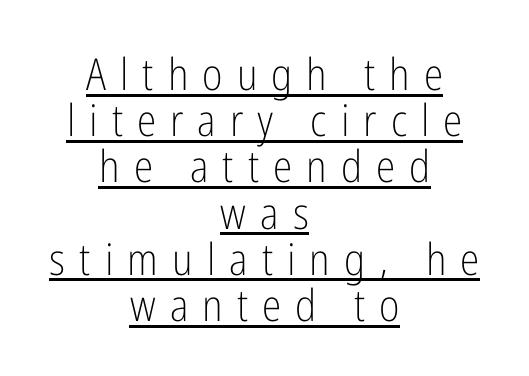
{"serif": "no", "italic": "no", "bold": "no", "weight": "light", "width": "condensed", "stroke_contrast": "low", "x_height": "medium", "monospaced": "no", "underline": "yes", "align": "center", "line_spacing": "tight", "line_spacing_ratio": 1.05, "letter_spacing": "wide", "letter_spacing_em": 0.32, "glyph_px": 44}
